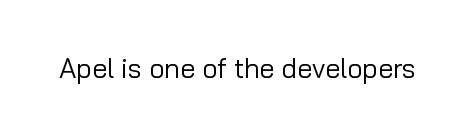
Has an underline been added? It has not. The type is set solid horizontally, with unmodified tracking. The characters are drawn with everyday or finer stroke widths. Every character sits straight up, as roman type does.
